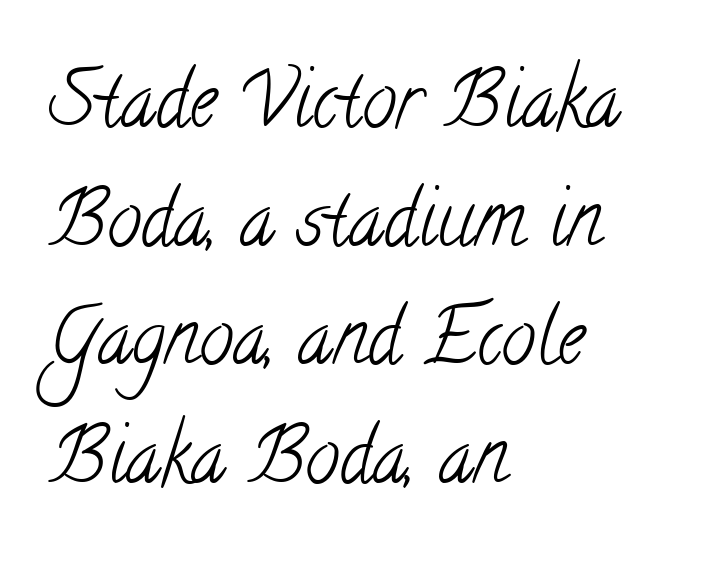
Regarding leading, the lines here are spaced in the standard way. Note the varied advance widths — an 'i' is clearly narrower than an 'm'. The letters look calm and open, with moderate or lighter stems. Honestly, the letter spacing is just normal — you wouldn't notice it. The text block is weighted toward the left margin, trailing off unevenly rightward. The strip under each line holds only bare page.
